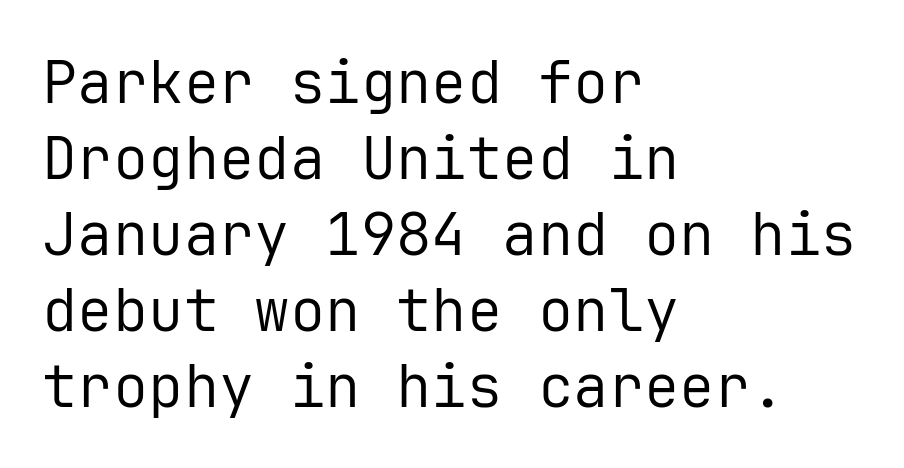
The image shows 59 px regular-weight sans-serif type, upright, monospaced; set left-aligned, normal line spacing (1.29x), normal letter spacing, not underlined; low stroke contrast and a medium x-height.
